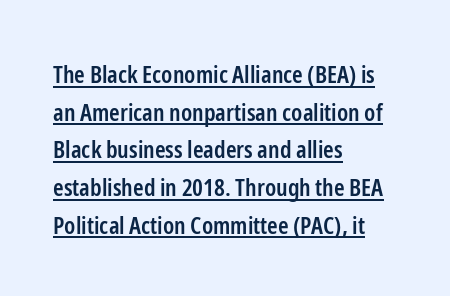
Q: Is the text bold? A: Semi-bold.
Q: Is the text italic (slanted)? A: No, it is upright.
Q: Is the text underlined? A: Yes.
Q: How is the paragraph aligned? A: Left-aligned.
Q: Is the spacing between letters normal or unusually wide? A: Normal.
Q: Is the spacing between lines tight, normal or loose? A: Normal.
